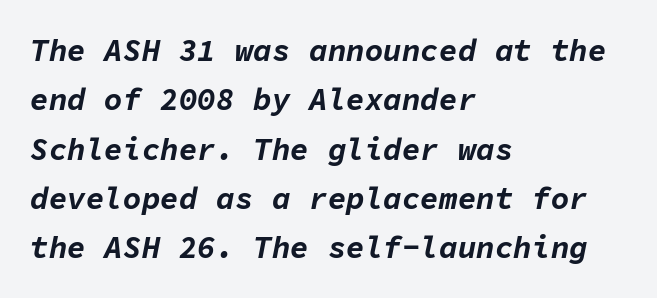
Q: Is the text bold? A: Yes.
Q: Is the text italic (slanted)? A: Yes, it leans right by about 11 degrees.
Q: Is the text underlined? A: No.
Q: How is the paragraph aligned? A: Left-aligned.
Q: Is the spacing between letters normal or unusually wide? A: Normal.
Q: Is the spacing between lines tight, normal or loose? A: Normal.
Q: Width (condensed, normal, or wide)? A: Normal.
Q: Stroke contrast? A: Low.
Q: x-height? A: Medium.
Q: Monospaced? A: Yes.
